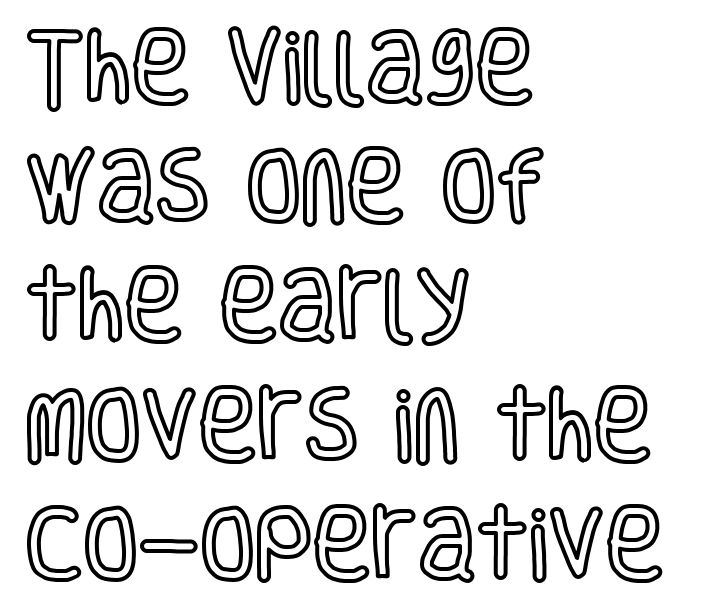
The image shows 80 px condensed type, upright; set left-aligned, normal line spacing (1.49x), normal letter spacing, not underlined; a large x-height.
